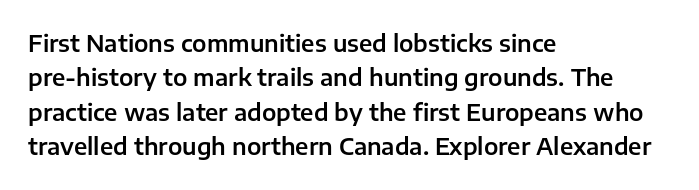
Q: Is the text italic (slanted)? A: No, it is upright.
Q: Is the text underlined? A: No.
Q: How is the paragraph aligned? A: Left-aligned.
Q: Is the spacing between letters normal or unusually wide? A: Normal.
Q: Is the spacing between lines tight, normal or loose? A: Normal.
